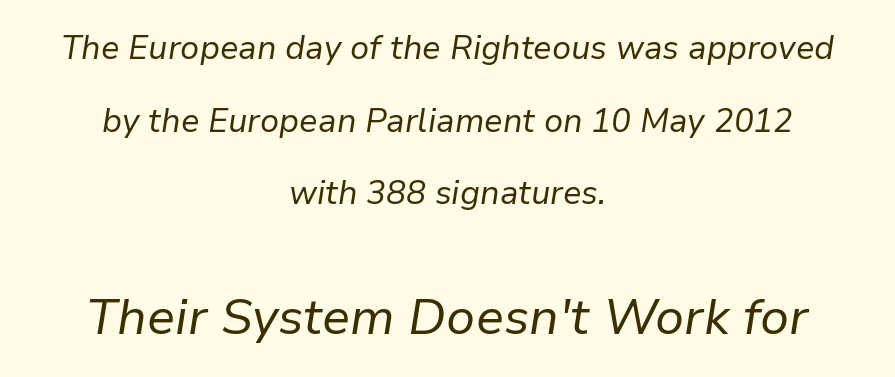
The image shows 50 px regular-weight type, italic (leaning right); set centered, loose line spacing (2.2x), normal letter spacing, not underlined; the second (bottom) block is 1.52x larger; low stroke contrast and a medium x-height.
